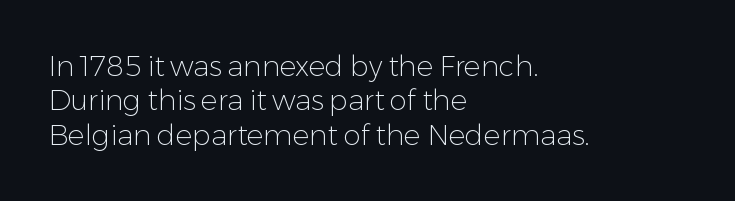
The image shows 28 px light sans-serif type, upright; set left-aligned, line spacing 1.23x, normal letter spacing, not underlined; low stroke contrast and a medium x-height.
